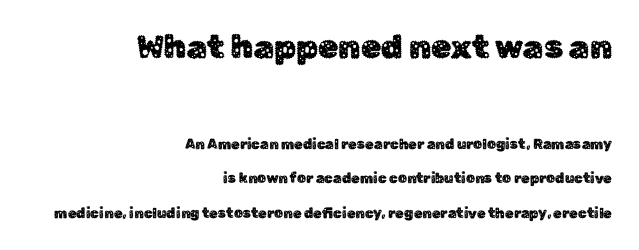
Typographically, this falls in the sans-serif category. If you drew a line through each stem, it would be perfectly vertical. In terms of letterspacing, this is plain default setting. The face used here is proportionally spaced, like ordinary book or web type. Between these two stacked blocks, the higher one wins on size.
